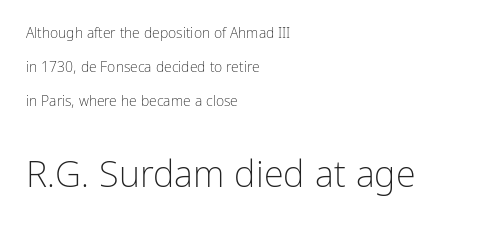
{"serif": "no", "italic": "no", "bold": "no", "weight": "light", "width": "normal", "stroke_contrast": "low", "x_height": "medium", "monospaced": "no", "underline": "no", "align": "left", "line_spacing": "loose", "line_spacing_ratio": 2.43, "letter_spacing": "normal", "letter_spacing_em": 0.0, "larger_block": "second", "size_ratio": 2.57, "glyph_px": 36}
